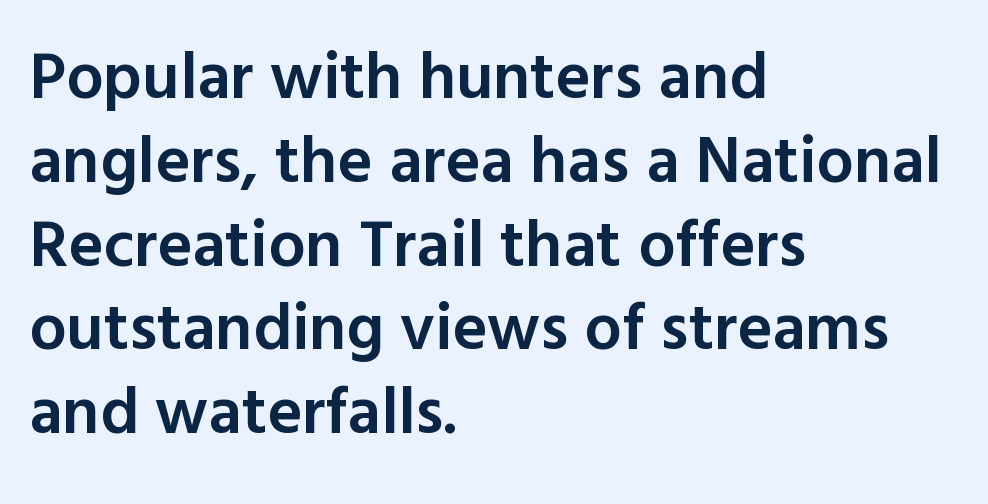
Q: Is the text bold? A: Semi-bold.
Q: Is the text italic (slanted)? A: No, it is upright.
Q: Is the typeface a serif or a sans-serif typeface? A: Sans-serif.
Q: Is the text underlined? A: No.
Q: How is the paragraph aligned? A: Left-aligned.
Q: Is the spacing between letters normal or unusually wide? A: Normal.
Q: Is the spacing between lines tight, normal or loose? A: Normal.
Q: Width (condensed, normal, or wide)? A: Normal.
Q: x-height? A: Medium.
Q: Monospaced? A: No.
